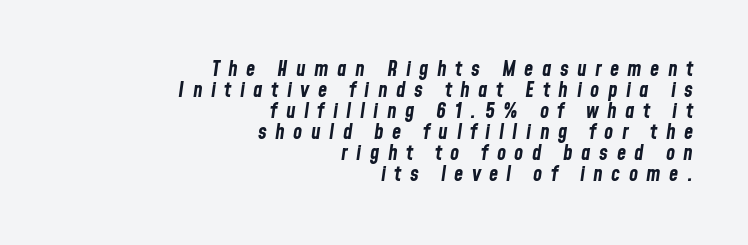
The image shows 21 px bold type, italic (leaning right); set right-aligned, tight line spacing (1.0x), unusually wide letter spacing (+0.4 em), not underlined.
